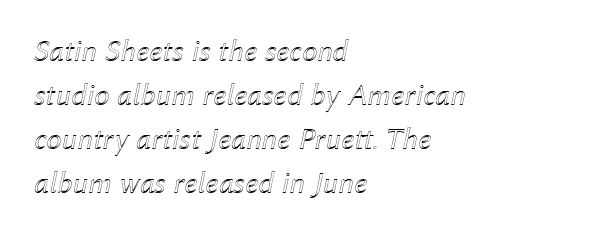
{"italic": "yes", "lean": "right", "slant_degrees": 12, "width": "normal", "x_height": "medium", "monospaced": "no", "underline": "no", "align": "left", "line_spacing": "normal", "line_spacing_ratio": 1.42, "letter_spacing": "normal", "letter_spacing_em": 0.0, "glyph_px": 31}
